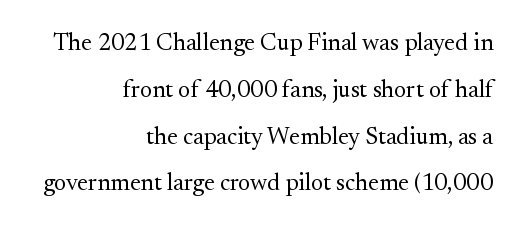
The letters look calm and open, with moderate or lighter stems. Horizontally, the lines are justified to the trailing edge only. Every stem runs plumb, perpendicular to the baseline. Horizontal bands of white between lines are thick stripes. Bare-footed words on every line. No extra tracking has been applied to these lines.
